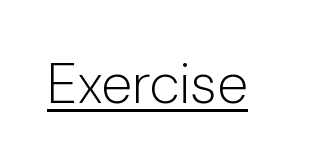
{"serif": "no", "italic": "no", "bold": "no", "weight": "light", "width": "normal", "stroke_contrast": "low", "x_height": "medium", "monospaced": "no", "underline": "yes", "letter_spacing": "normal", "letter_spacing_em": 0.0, "glyph_px": 56}
